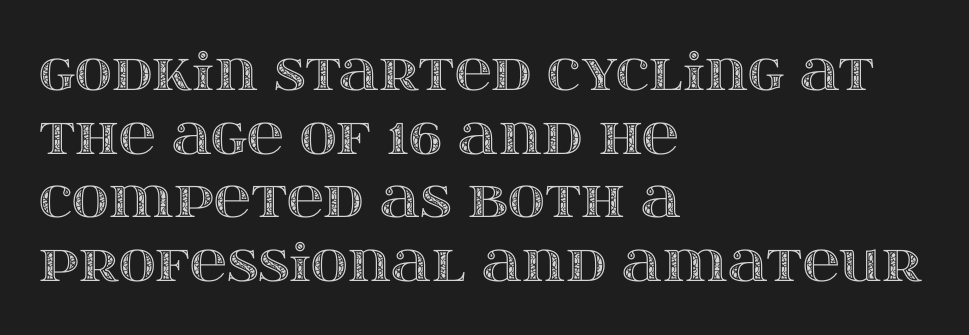
Q: Is the text italic (slanted)? A: No, it is upright.
Q: Is the text underlined? A: No.
Q: How is the paragraph aligned? A: Left-aligned.
Q: Is the spacing between letters normal or unusually wide? A: Normal.
Q: Is the spacing between lines tight, normal or loose? A: Normal.
Q: Width (condensed, normal, or wide)? A: Wide.
Q: x-height? A: Large.
Q: Monospaced? A: No.
